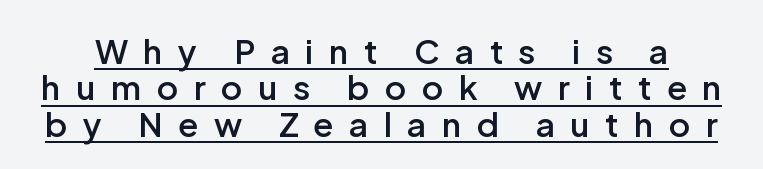
Q: Is the text bold? A: Semi-bold.
Q: Is the text italic (slanted)? A: No, it is upright.
Q: Is the typeface a serif or a sans-serif typeface? A: Sans-serif.
Q: Is the text underlined? A: Yes.
Q: Is the spacing between letters normal or unusually wide? A: Unusually wide.
Q: Is the spacing between lines tight, normal or loose? A: Tight.
Q: Width (condensed, normal, or wide)? A: Normal.
Q: Stroke contrast? A: Low.
Q: x-height? A: Medium.
Q: Monospaced? A: No.
